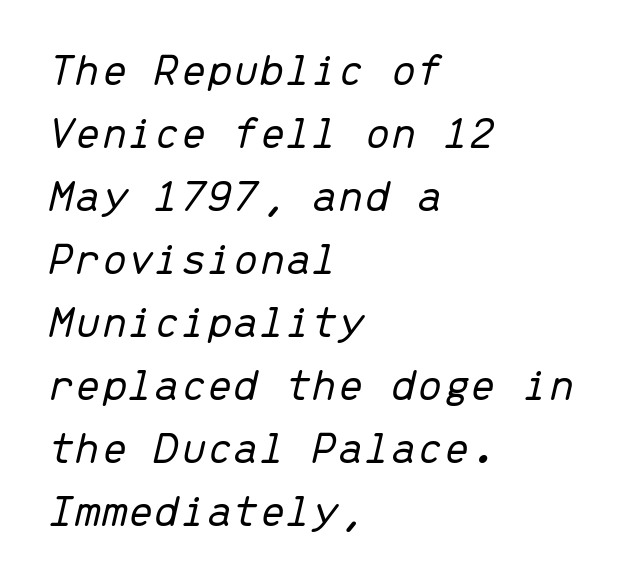
Q: Is the text bold? A: No.
Q: Is the text italic (slanted)? A: Yes, it leans right by about 13 degrees.
Q: Is the text underlined? A: No.
Q: How is the paragraph aligned? A: Left-aligned.
Q: Is the spacing between letters normal or unusually wide? A: Normal.
Q: Is the spacing between lines tight, normal or loose? A: Normal.
Q: Width (condensed, normal, or wide)? A: Normal.
Q: Stroke contrast? A: Low.
Q: x-height? A: Medium.
Q: Monospaced? A: Yes.
